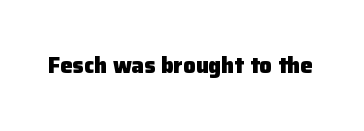
The image shows 22 px bold type, upright; set normal letter spacing, not underlined.
